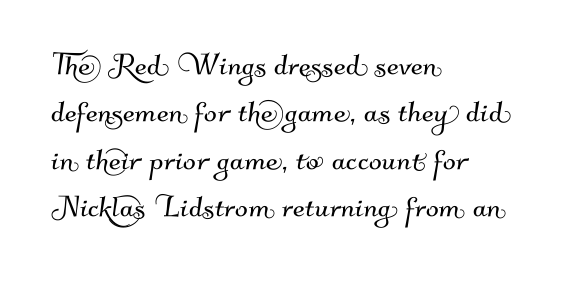
Vertical spacing — default. No feet cap the strokes, marking this as sans-serif type. The letters advance in unequal steps, a hallmark of proportional type. Unmarked baselines from the first word to the last.
